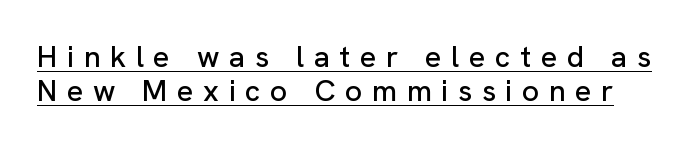
Q: Is the text italic (slanted)? A: No, it is upright.
Q: Is the typeface a serif or a sans-serif typeface? A: Sans-serif.
Q: Is the text underlined? A: Yes.
Q: Is the spacing between letters normal or unusually wide? A: Unusually wide.
Q: Is the spacing between lines tight, normal or loose? A: Tight.
Q: Width (condensed, normal, or wide)? A: Normal.
Q: Stroke contrast? A: Low.
Q: x-height? A: Medium.
Q: Monospaced? A: No.
